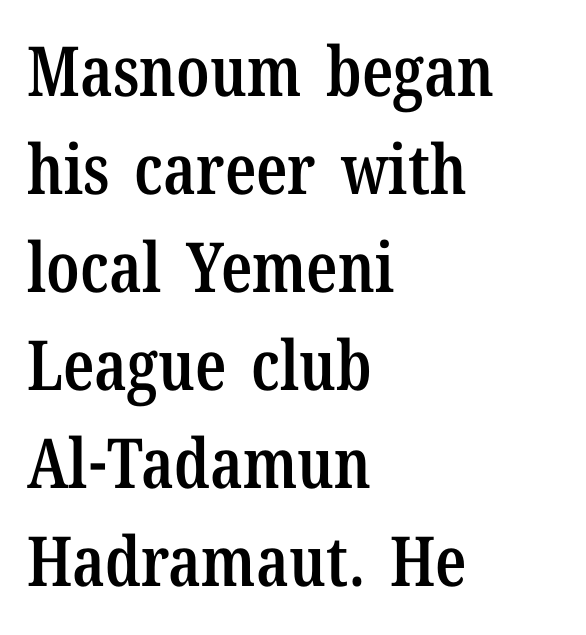
The image shows 69 px semibold, condensed serif type, upright; set left-aligned, normal line spacing (1.42x), normal letter spacing, not underlined; low stroke contrast and a medium x-height.
